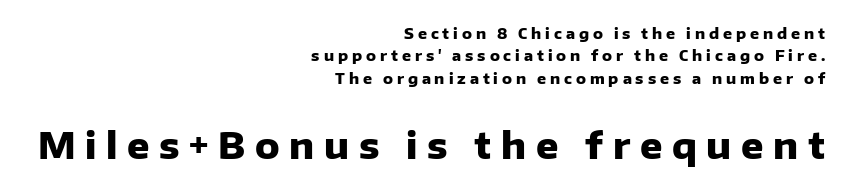
{"serif": "no", "italic": "no", "bold": "yes", "weight": "heavy", "width": "normal", "stroke_contrast": "low", "x_height": "medium", "monospaced": "no", "underline": "no", "align": "right", "line_spacing": "normal", "line_spacing_ratio": 1.49, "letter_spacing": "wide", "letter_spacing_em": 0.26, "larger_block": "second", "size_ratio": 2.47, "glyph_px": 37}
